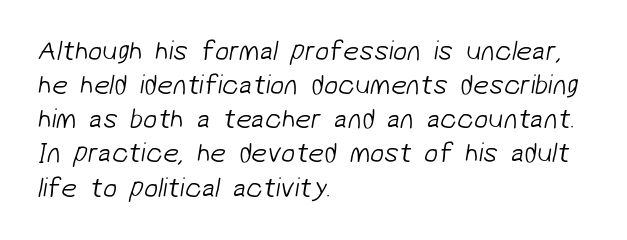
This sample has the flowing, uneven cadence of proportional lettering. Descenders hang freely into open space. Letter spacing: default. In CSS terms this would be text-align: left.
